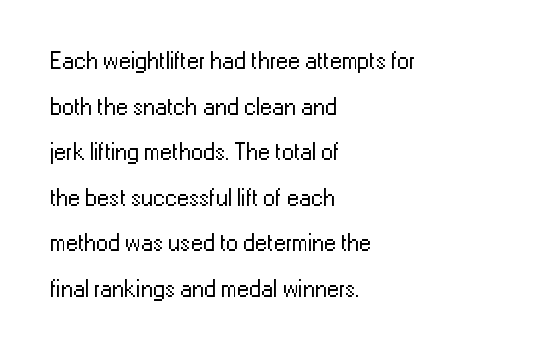
Q: Is the text bold? A: No.
Q: Is the text italic (slanted)? A: No, it is upright.
Q: Is the text underlined? A: No.
Q: How is the paragraph aligned? A: Left-aligned.
Q: Is the spacing between letters normal or unusually wide? A: Normal.
Q: Is the spacing between lines tight, normal or loose? A: Loose.
